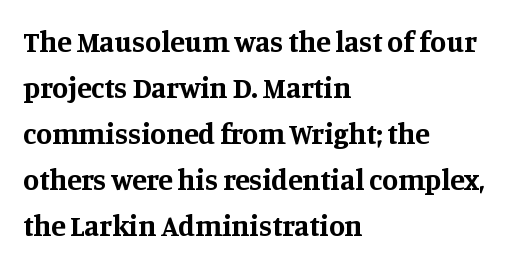
Q: Is the text bold? A: Yes.
Q: Is the text italic (slanted)? A: No, it is upright.
Q: Is the typeface a serif or a sans-serif typeface? A: Serif.
Q: Is the text underlined? A: No.
Q: How is the paragraph aligned? A: Left-aligned.
Q: Is the spacing between letters normal or unusually wide? A: Normal.
Q: Is the spacing between lines tight, normal or loose? A: Normal.
Q: Width (condensed, normal, or wide)? A: Normal.
Q: Stroke contrast? A: Medium.
Q: x-height? A: Large.
Q: Monospaced? A: No.
